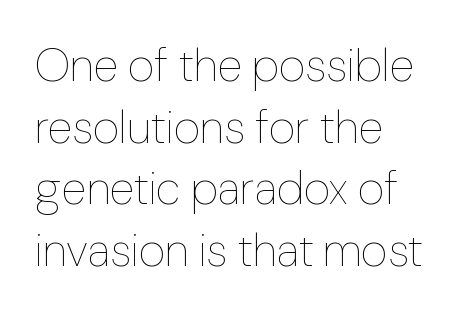
Q: Is the text bold? A: No.
Q: Is the text italic (slanted)? A: No, it is upright.
Q: Is the text underlined? A: No.
Q: How is the paragraph aligned? A: Left-aligned.
Q: Is the spacing between letters normal or unusually wide? A: Normal.
Q: Is the spacing between lines tight, normal or loose? A: Normal.
Q: Width (condensed, normal, or wide)? A: Normal.
Q: Stroke contrast? A: Low.
Q: x-height? A: Medium.
Q: Monospaced? A: No.
